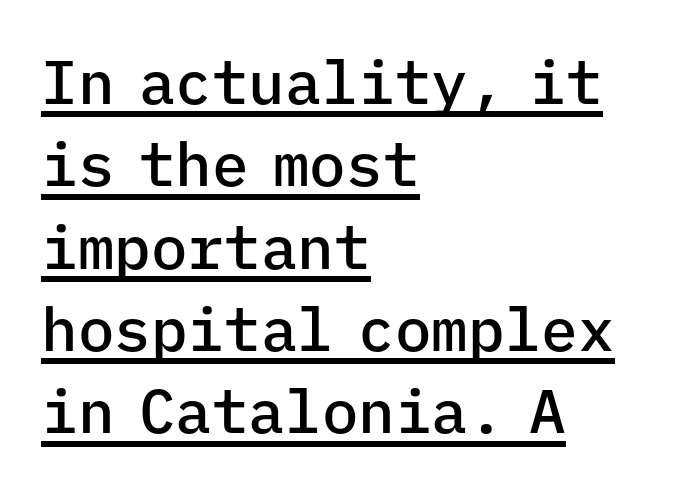
The image shows 61 px semibold sans-serif type, upright, monospaced; set left-aligned, normal line spacing (1.35x), normal letter spacing, underlined; low stroke contrast and a medium x-height.
